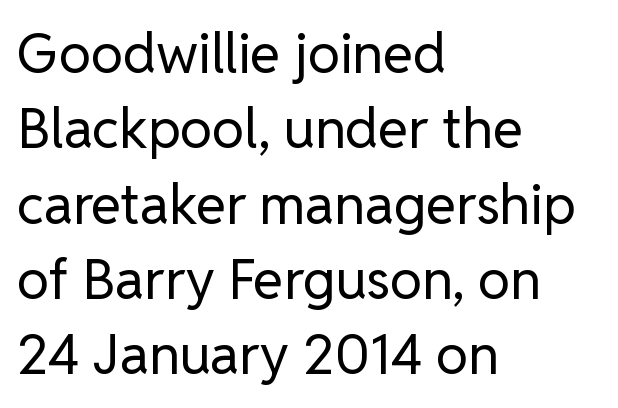
The string is rendered with underlining switched off. The characters display no serif detailing; their extremities are plain. Words appear dense and cohesive because spacing is normal. How would I describe the line gaps? Plain and ordinary.
